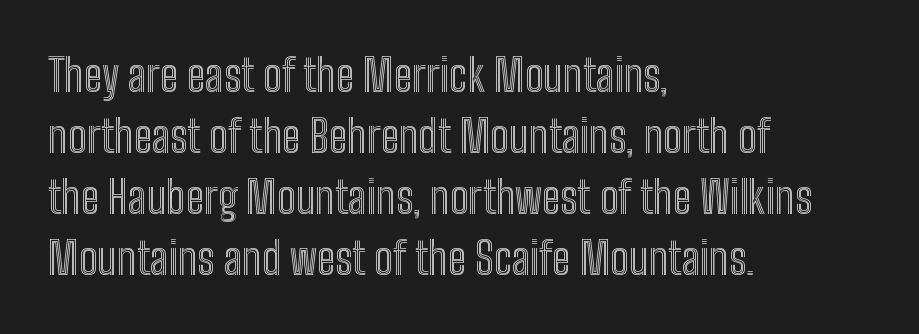
{"italic": "no", "width": "condensed", "x_height": "medium", "monospaced": "no", "underline": "no", "align": "left", "line_spacing": "normal", "line_spacing_ratio": 1.39, "letter_spacing": "normal", "letter_spacing_em": 0.0, "glyph_px": 44}
